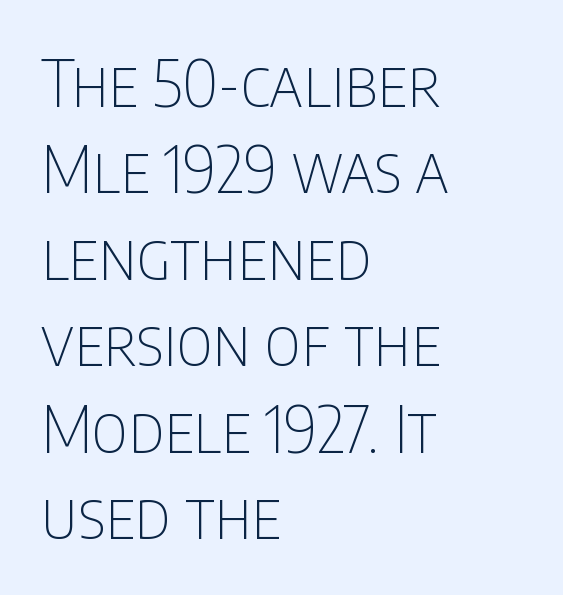
The image shows 64 px thin, condensed sans-serif type, upright; set left-aligned, normal line spacing (1.35x), normal letter spacing, not underlined; low stroke contrast and a large x-height.
